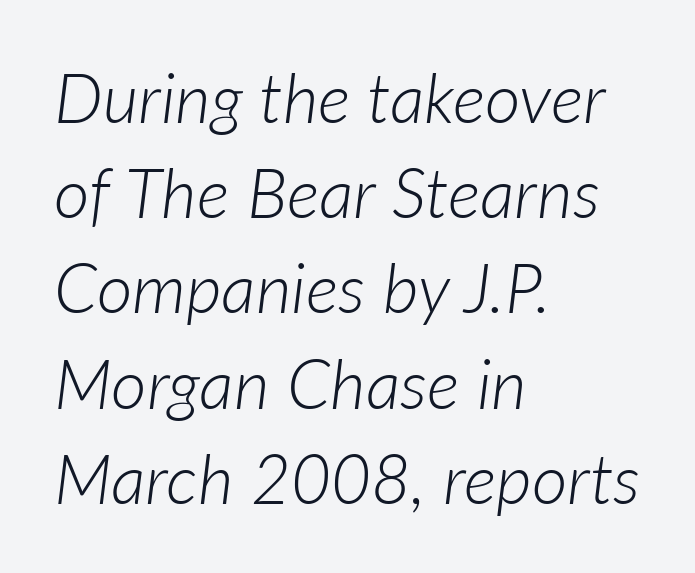
Q: Is the text bold? A: No.
Q: Is the text italic (slanted)? A: Yes, it leans right by about 7 degrees.
Q: Is the text underlined? A: No.
Q: How is the paragraph aligned? A: Left-aligned.
Q: Is the spacing between letters normal or unusually wide? A: Normal.
Q: Is the spacing between lines tight, normal or loose? A: Normal.
Q: Width (condensed, normal, or wide)? A: Normal.
Q: Stroke contrast? A: Low.
Q: x-height? A: Medium.
Q: Monospaced? A: No.
